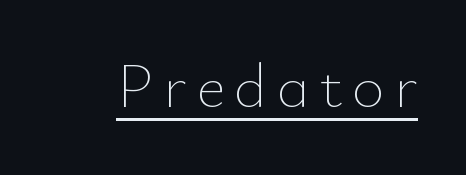
{"italic": "no", "bold": "no", "weight": "thin", "width": "normal", "stroke_contrast": "low", "x_height": "small", "monospaced": "no", "underline": "yes", "glyph_px": 63}
